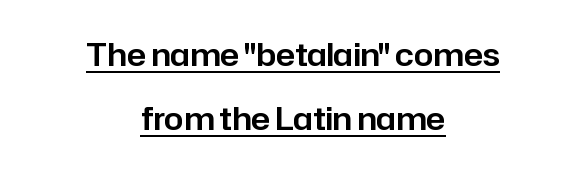
One-word summary of the alignment: center. The string is rendered with underlining switched on. Nope, no serifs anywhere on these letters. Here the designer chose a conventional face with non-uniform glyph widths. Notice how the stems are strictly vertical — no italics here. Each new line begins a long way beneath the previous one.
